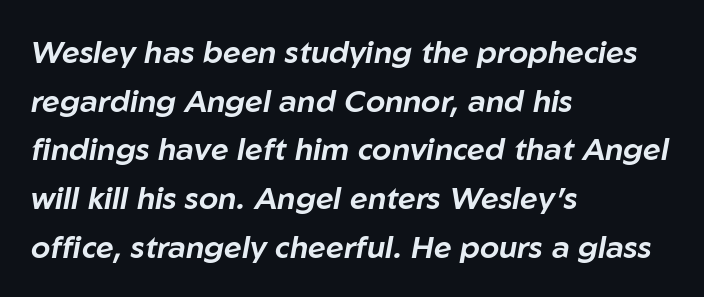
In terms of leading, this rendering sits right in the middle. Compared with a centered layout, this one pins lines to the left instead. Looking at the ascenders, they clearly lean. Nobody touched the tracking dial on this one.
